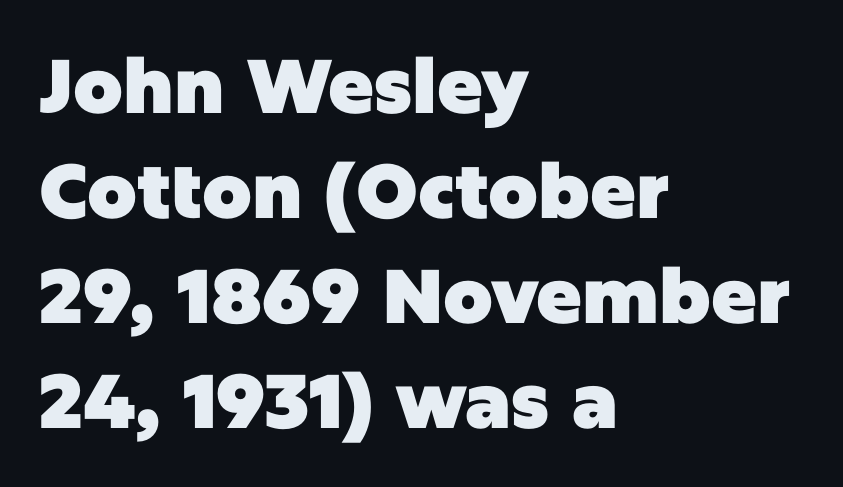
{"serif": "no", "italic": "no", "bold": "yes", "weight": "heavy", "width": "normal", "stroke_contrast": "low", "x_height": "large", "monospaced": "no", "underline": "no", "align": "left", "line_spacing": "normal", "line_spacing_ratio": 1.38, "letter_spacing": "normal", "letter_spacing_em": 0.0, "glyph_px": 76}
